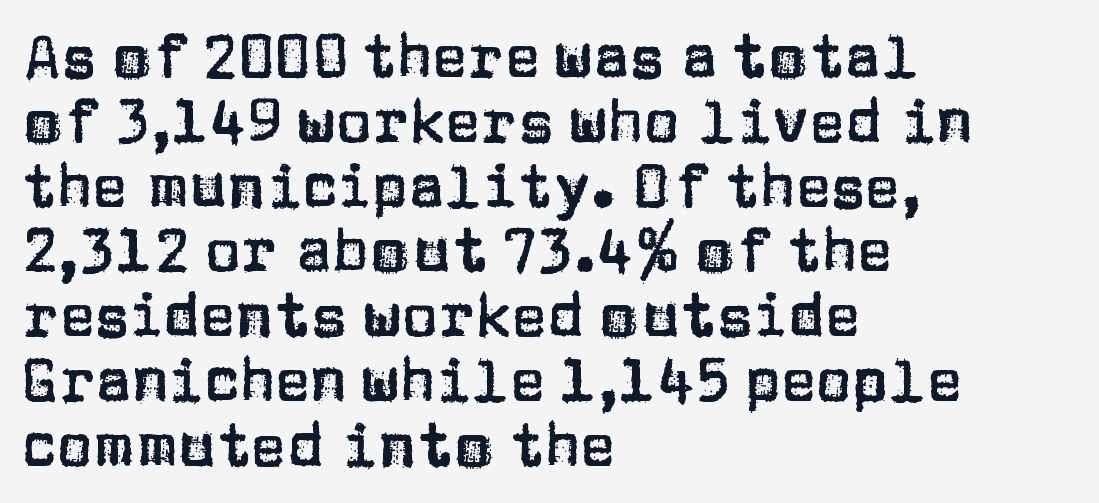
The image shows 60 px sans-serif type, upright; set left-aligned, tight line spacing (1.08x), normal letter spacing, not underlined; low stroke contrast and a large x-height.
